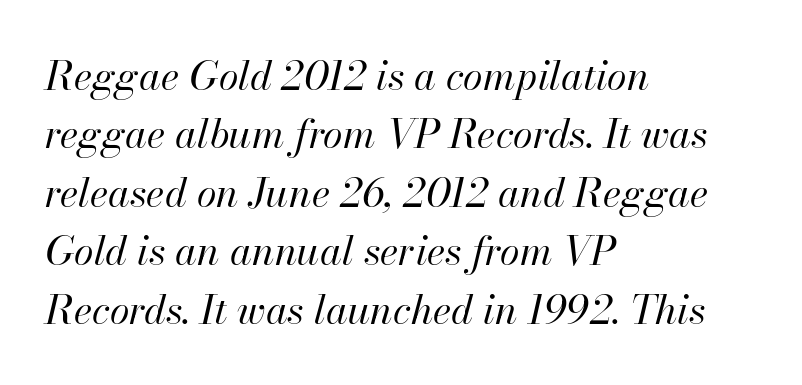
The image shows 40 px regular-weight type, italic (leaning right); set left-aligned, normal line spacing (1.46x), normal letter spacing, not underlined; high stroke contrast and a small x-height.
